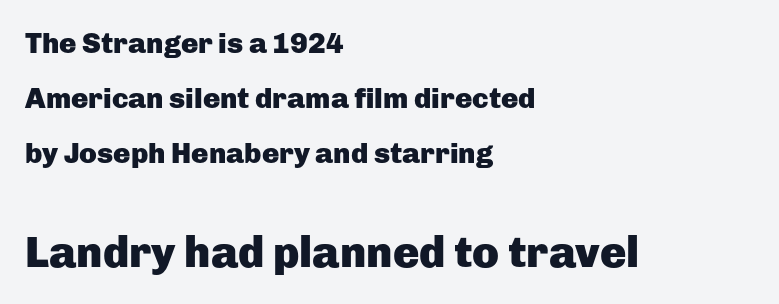
{"serif": "no", "italic": "no", "bold": "yes", "weight": "heavy", "width": "normal", "stroke_contrast": "low", "x_height": "medium", "monospaced": "no", "underline": "no", "align": "left", "line_spacing": "loose", "line_spacing_ratio": 1.9, "letter_spacing": "normal", "letter_spacing_em": 0.0, "larger_block": "second", "size_ratio": 1.52, "glyph_px": 44}
